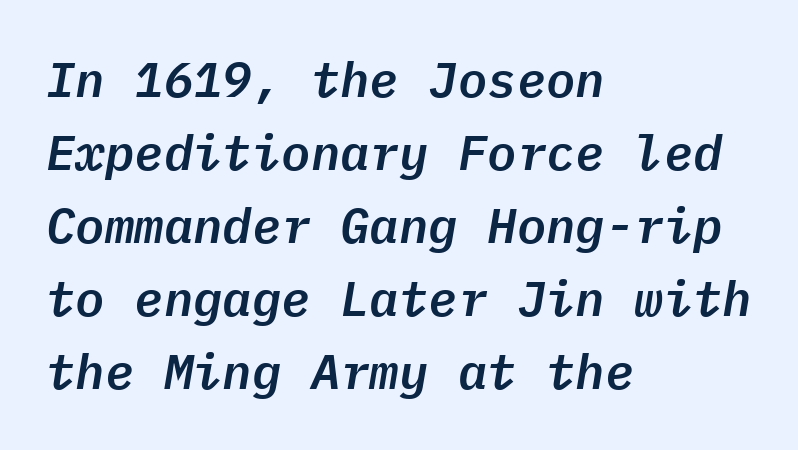
The image shows 49 px text type, italic (leaning right), monospaced; set left-aligned, normal line spacing (1.49x), normal letter spacing, not underlined; low stroke contrast and a medium x-height.
